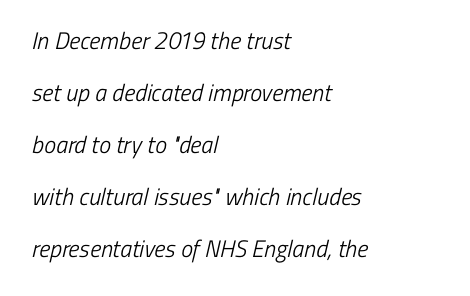
Q: Is the text bold? A: No.
Q: Is the text underlined? A: No.
Q: How is the paragraph aligned? A: Left-aligned.
Q: Is the spacing between letters normal or unusually wide? A: Normal.
Q: Is the spacing between lines tight, normal or loose? A: Loose.
